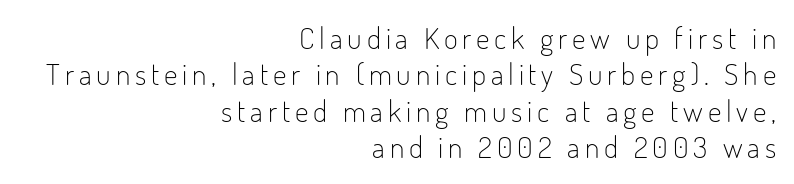
Q: Is the text bold? A: No.
Q: Is the text italic (slanted)? A: No, it is upright.
Q: Is the typeface a serif or a sans-serif typeface? A: Sans-serif.
Q: Is the text underlined? A: No.
Q: How is the paragraph aligned? A: Right-aligned.
Q: Width (condensed, normal, or wide)? A: Condensed.
Q: Stroke contrast? A: Low.
Q: x-height? A: Small.
Q: Monospaced? A: No.
